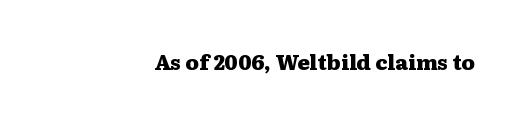
The image shows 21 px bold type, upright; set right-aligned, normal letter spacing, not underlined.
